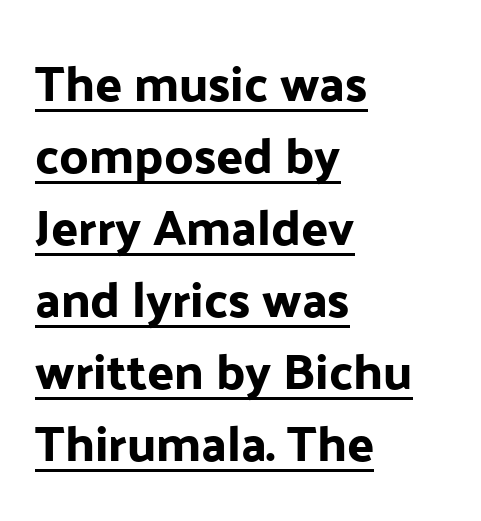
Q: Is the text italic (slanted)? A: No, it is upright.
Q: Is the typeface a serif or a sans-serif typeface? A: Sans-serif.
Q: Is the text underlined? A: Yes.
Q: How is the paragraph aligned? A: Left-aligned.
Q: Is the spacing between letters normal or unusually wide? A: Normal.
Q: Is the spacing between lines tight, normal or loose? A: Normal.
Q: Width (condensed, normal, or wide)? A: Normal.
Q: Stroke contrast? A: Low.
Q: x-height? A: Medium.
Q: Monospaced? A: No.
